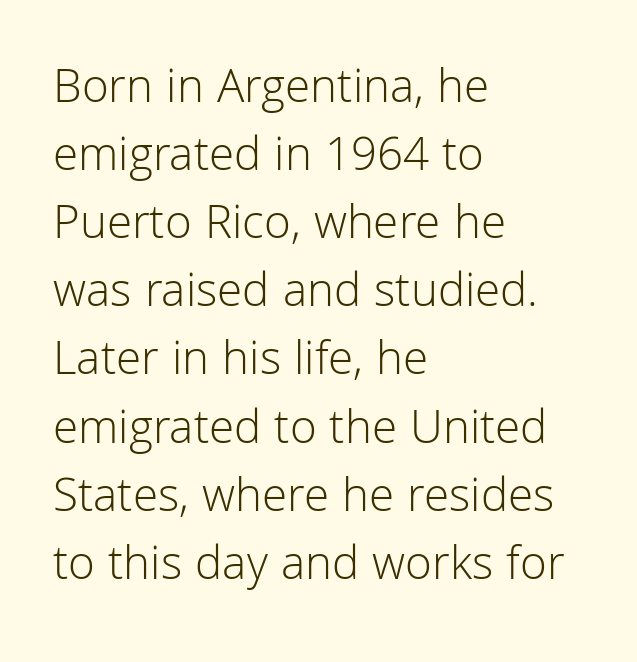
The passage shown has conventional tracking throughout. Note: no serifs on the glyphs. The baseline area is clear. The lettering holds an erect, upright posture throughout. The font is comparable to plain body text, perhaps lighter. Leftover space on each line is placed entirely after the last word.
